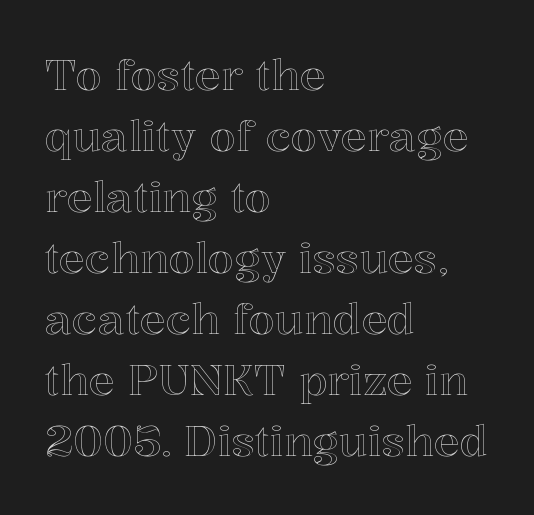
{"italic": "no", "width": "normal", "x_height": "medium", "monospaced": "no", "underline": "no", "align": "left", "line_spacing": "normal", "line_spacing_ratio": 1.42, "letter_spacing": "normal", "letter_spacing_em": 0.0, "glyph_px": 43}
